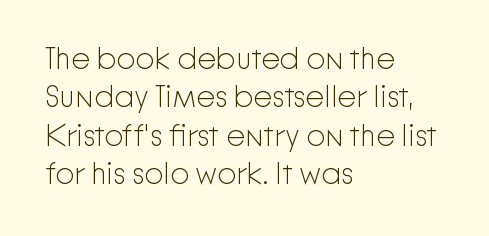
The image shows 30 px light sans-serif type, upright; set left-aligned, normal line spacing (1.28x), normal letter spacing, not underlined; low stroke contrast and a medium x-height.
